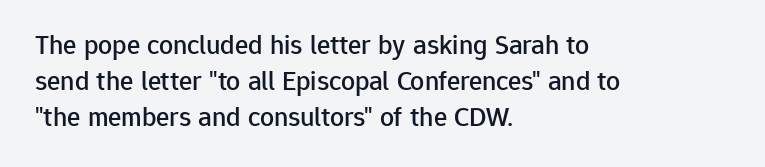
The image shows 28 px sans-serif type, upright; set left-aligned, normal line spacing (1.28x), normal letter spacing, not underlined; low stroke contrast and a medium x-height.
